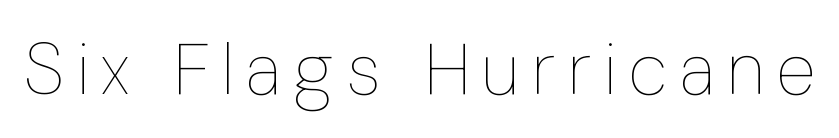
Q: Is the text bold? A: No.
Q: Is the text italic (slanted)? A: No, it is upright.
Q: Is the text underlined? A: No.
Q: Width (condensed, normal, or wide)? A: Condensed.
Q: Stroke contrast? A: Low.
Q: x-height? A: Medium.
Q: Monospaced? A: No.
